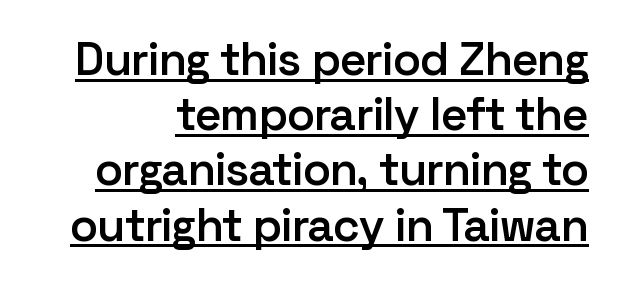
The image shows 46 px semibold sans-serif type, upright; set line spacing 1.2x, normal letter spacing, underlined; low stroke contrast and a medium x-height.
